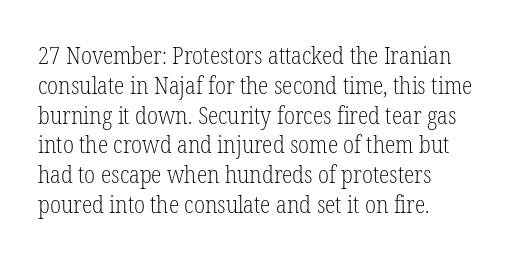
Q: Is the text bold? A: No.
Q: Is the text italic (slanted)? A: No, it is upright.
Q: Is the text underlined? A: No.
Q: Is the spacing between letters normal or unusually wide? A: Normal.
